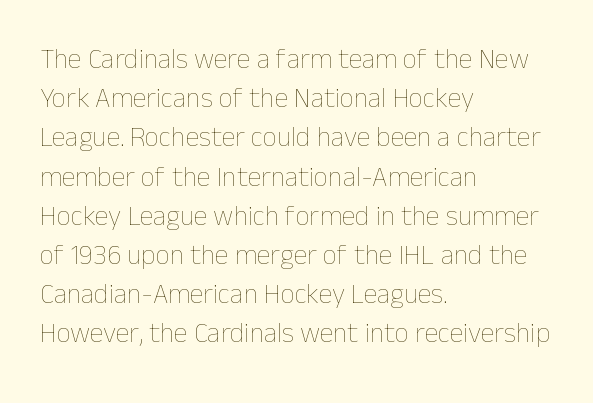
The image shows 28 px thin type, upright; set left-aligned, normal line spacing (1.4x), normal letter spacing, not underlined; low stroke contrast and a medium x-height.
